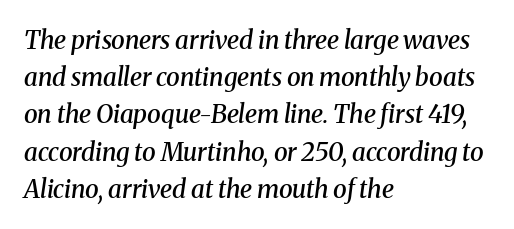
{"italic": "yes", "lean": "right", "slant_degrees": 8, "bold": "semi", "underline": "no", "align": "left", "line_spacing": "normal", "line_spacing_ratio": 1.49, "letter_spacing": "normal", "letter_spacing_em": 0.0, "glyph_px": 25}
